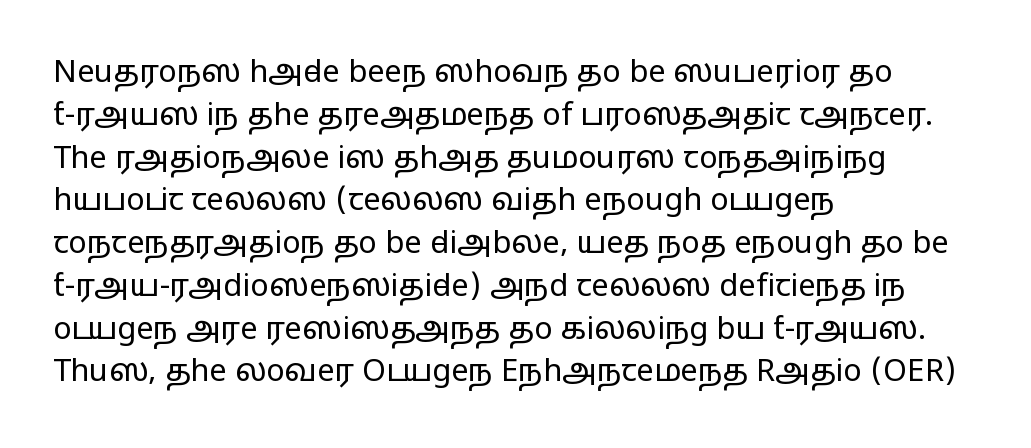
The designer left line spacing at the default. You could call the tracking neutral — neither tight nor loose. Regarding serifs, this sample does without them. Glance below the letters and you will spot only blank space. The text block is weighted toward the left margin, trailing off unevenly rightward.
